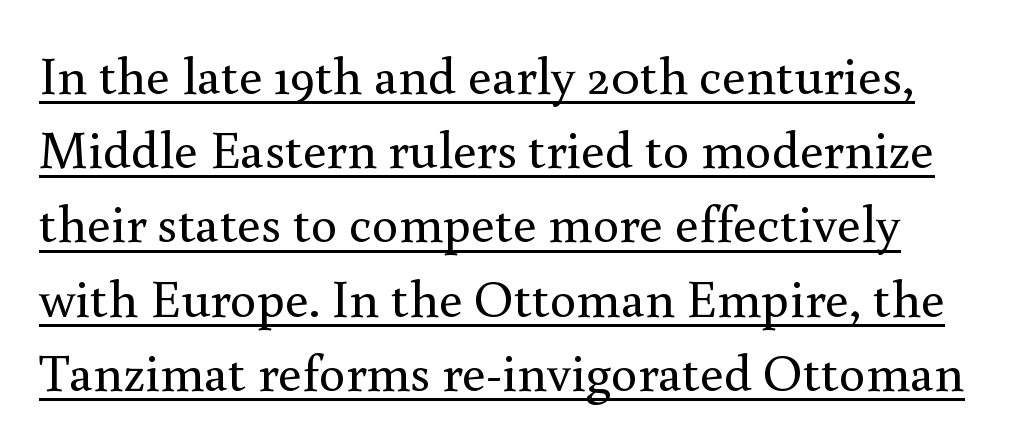
{"serif": "yes", "italic": "no", "bold": "no", "weight": "regular", "width": "normal", "x_height": "small", "monospaced": "no", "underline": "yes", "line_spacing": "normal", "line_spacing_ratio": 1.4, "letter_spacing": "normal", "letter_spacing_em": 0.0, "glyph_px": 53}
